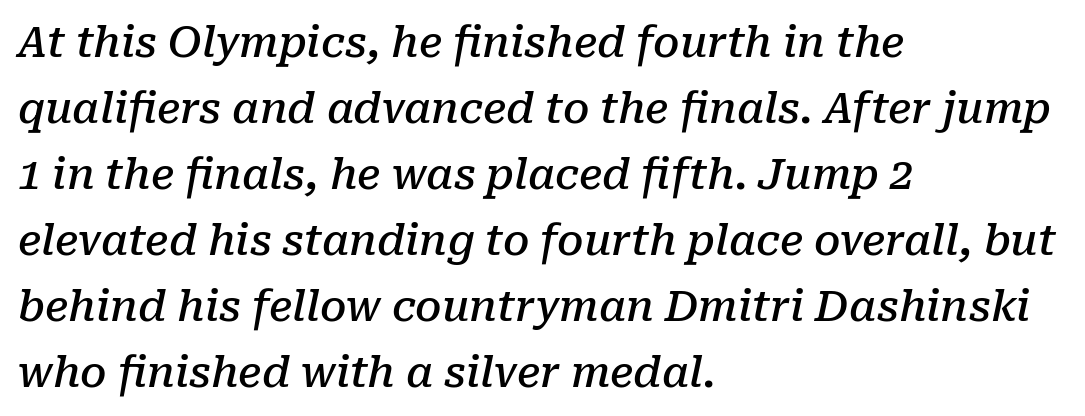
Q: Is the text bold? A: Semi-bold.
Q: Is the text italic (slanted)? A: Yes, it leans right by about 10 degrees.
Q: Is the typeface a serif or a sans-serif typeface? A: Serif.
Q: Is the text underlined? A: No.
Q: How is the paragraph aligned? A: Left-aligned.
Q: Is the spacing between letters normal or unusually wide? A: Normal.
Q: Is the spacing between lines tight, normal or loose? A: Normal.
Q: Width (condensed, normal, or wide)? A: Normal.
Q: Stroke contrast? A: Low.
Q: x-height? A: Medium.
Q: Monospaced? A: No.
